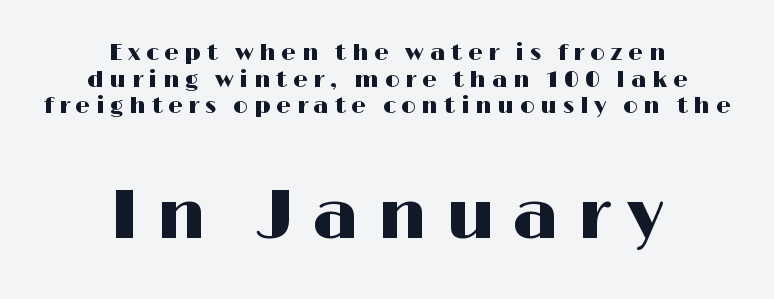
Q: Is the text italic (slanted)? A: No, it is upright.
Q: Is the typeface a serif or a sans-serif typeface? A: Sans-serif.
Q: Is the text underlined? A: No.
Q: How is the paragraph aligned? A: Centered.
Q: Is the spacing between letters normal or unusually wide? A: Unusually wide.
Q: Which block of text is set in a larger size, the first (top) or the second (bottom)? A: The second (bottom) one.
Q: Width (condensed, normal, or wide)? A: Wide.
Q: Stroke contrast? A: High.
Q: x-height? A: Medium.
Q: Monospaced? A: No.
